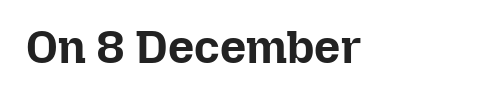
The font is running at its bold setting. The letters advance in unequal steps, a hallmark of proportional type. There is no visible air inserted between adjacent glyphs. The baseline area is clear. Posture: straight, roman, zero tilt.
